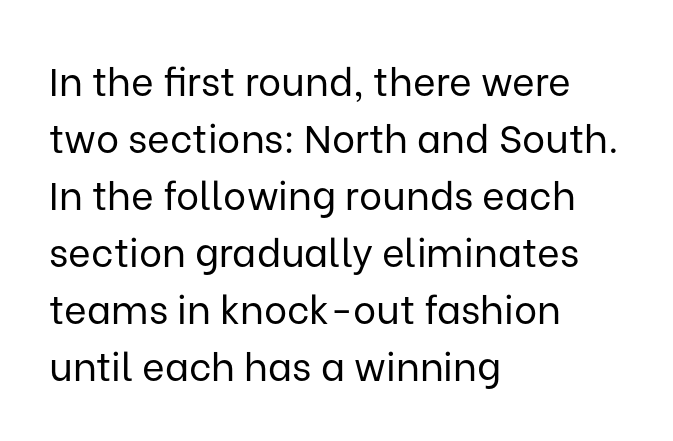
Letters have the restrained weight of plain body copy at most. Between one letter and the next there's only the usual sliver of space. In terms of letterform style, serifs are entirely absent. Horizontally, the lines are justified to the leading edge only. A typesetter would mark this as roman, not italic. Anything drawn beneath the words? Only blank space.
